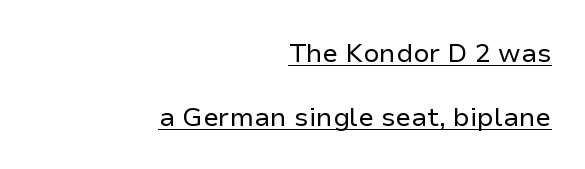
Q: Is the text bold? A: No.
Q: Is the text italic (slanted)? A: No, it is upright.
Q: Is the text underlined? A: Yes.
Q: How is the paragraph aligned? A: Right-aligned.
Q: Is the spacing between letters normal or unusually wide? A: Normal.
Q: Is the spacing between lines tight, normal or loose? A: Loose.
